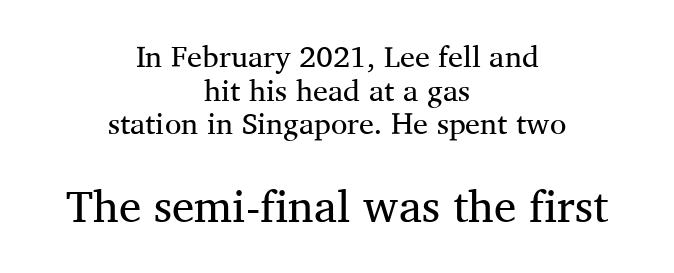
The image shows 45 px regular-weight serif type, upright; set centered, tight line spacing (1.12x), normal letter spacing, not underlined; the second (bottom) block is 1.5x larger; medium stroke contrast and a medium x-height.
